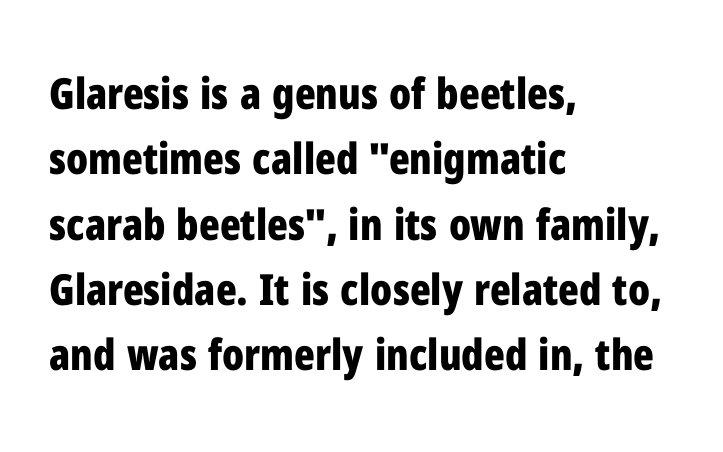
A typesetter would label this face a sans. The face used here has the dense, thick strokes of a bold. Beneath every word, the page is bare. Character widths vary here, with narrow letters taking less room than wide ones.
